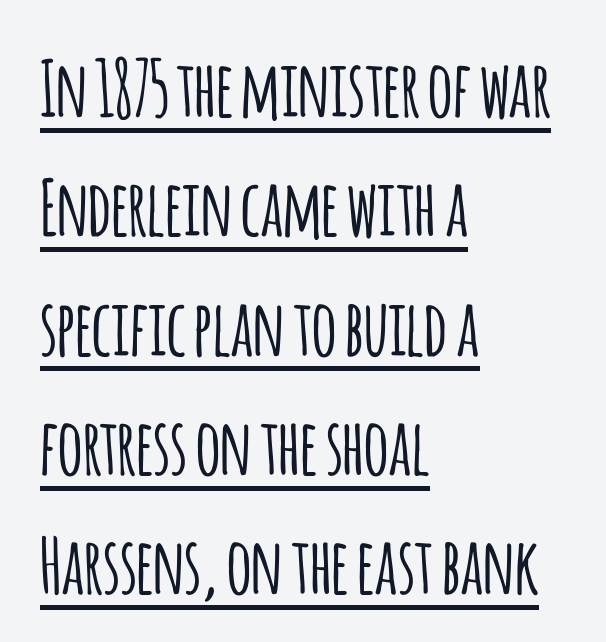
How would I describe the line gaps? Plain and ordinary. The lettering holds an erect, upright posture throughout. This sample has the flowing, uneven cadence of proportional lettering. A rule runs beneath these lines of type.
